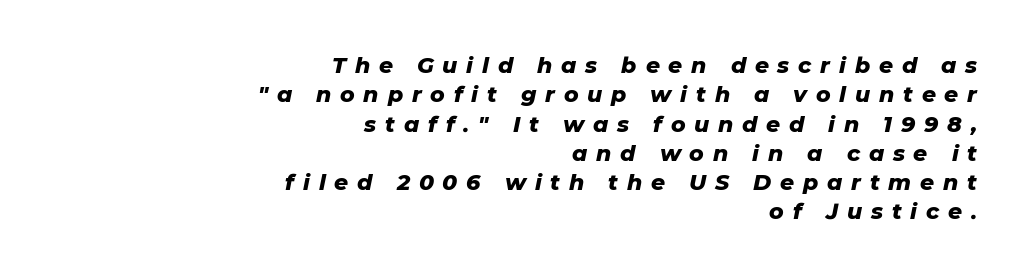
Each word looks stretched out because of the extra space between its letters. You can tell it's italic because the verticals aren't actually vertical. These lines stack with their right ends in a neat column. Is there much room between lines? A standard amount, neither cramped nor airy. The font is running at its bold setting. The words here are not underlined.
